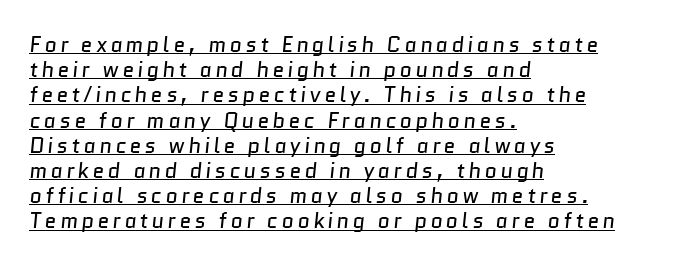
{"bold": "no", "underline": "yes", "align": "left", "line_spacing_ratio": 1.2, "glyph_px": 21}
